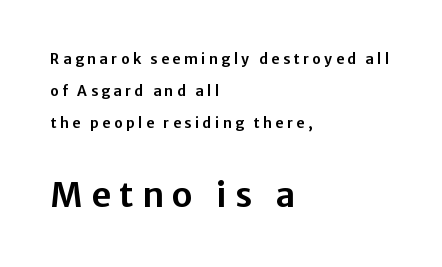
The image shows 34 px sans-serif type, upright; set left-aligned, loose line spacing (2.27x), unusually wide letter spacing (+0.25 em), not underlined; the second (bottom) block is 2.43x larger; low stroke contrast and a medium x-height.
